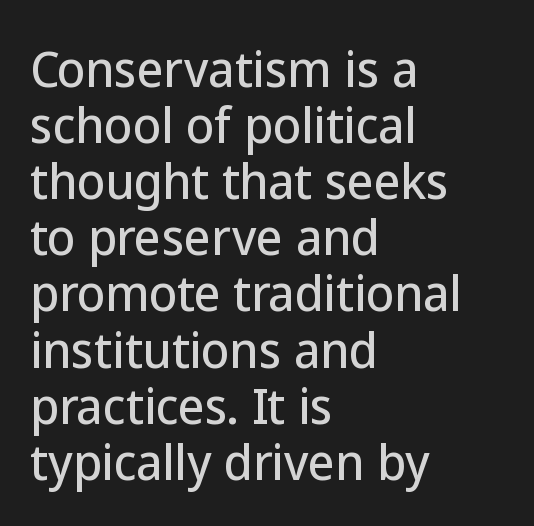
Proportional: the letters do not fall into vertical columns. The words here are not underlined. Italic? Not at all — the glyphs are vertical. The glyphs in this specimen are sans serif. Standard letterfit; no display-style spreading of the glyphs.
